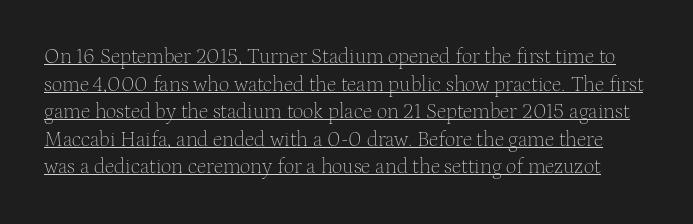
Q: Is the text bold? A: No.
Q: Is the text italic (slanted)? A: No, it is upright.
Q: Is the text underlined? A: Yes.
Q: Is the spacing between letters normal or unusually wide? A: Normal.
Q: Is the spacing between lines tight, normal or loose? A: Normal.
